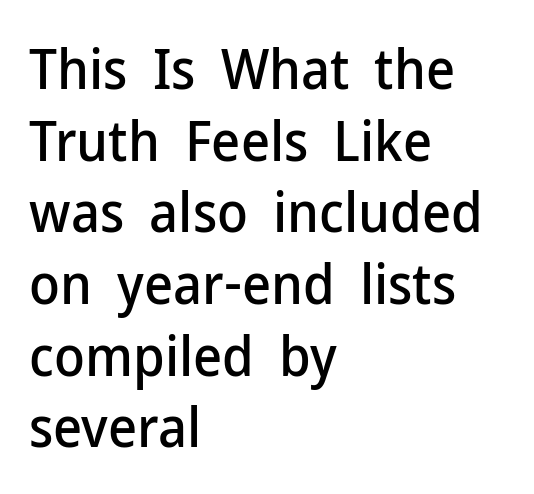
The image shows 56 px sans-serif type, upright; set left-aligned, normal line spacing (1.28x), normal letter spacing, not underlined; low stroke contrast and a medium x-height.
